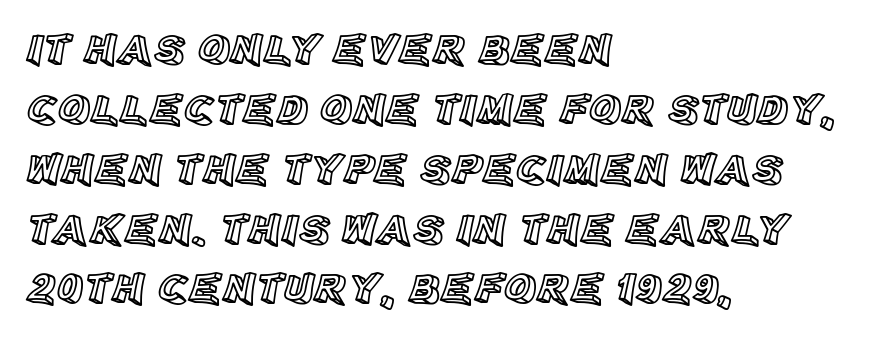
{"width": "normal", "x_height": "large", "monospaced": "no", "underline": "no", "align": "left", "line_spacing": "normal", "line_spacing_ratio": 1.36, "letter_spacing": "normal", "letter_spacing_em": 0.0, "glyph_px": 44}
